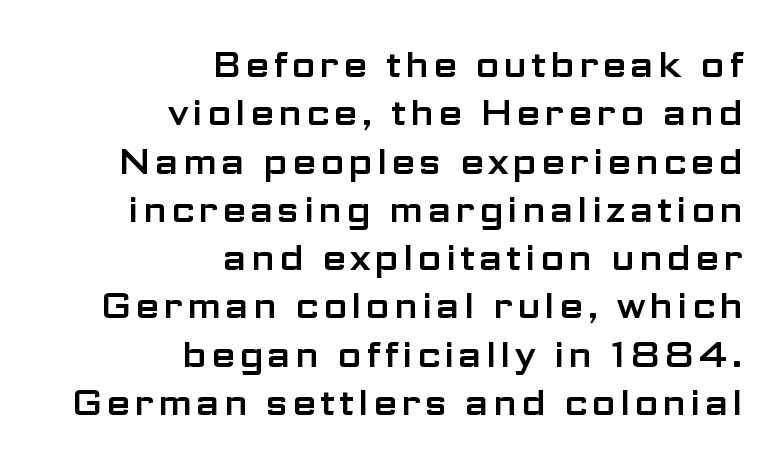
Q: Is the text italic (slanted)? A: No, it is upright.
Q: Is the typeface a serif or a sans-serif typeface? A: Sans-serif.
Q: Is the text underlined? A: No.
Q: How is the paragraph aligned? A: Right-aligned.
Q: Is the spacing between lines tight, normal or loose? A: Normal.
Q: Width (condensed, normal, or wide)? A: Wide.
Q: Stroke contrast? A: Low.
Q: x-height? A: Medium.
Q: Monospaced? A: No.
